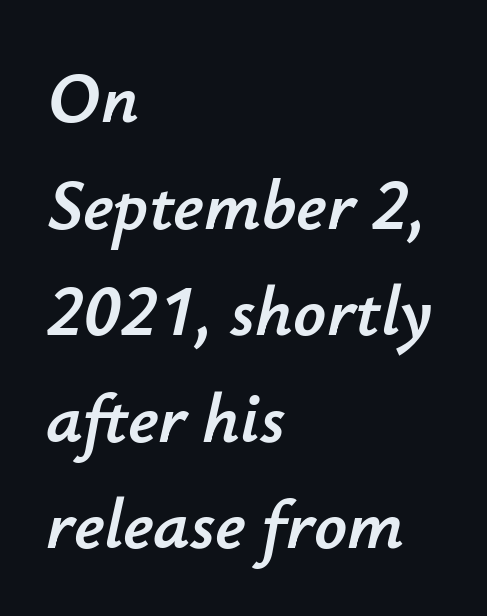
Summary of vertical rhythm: regular, with standard interline spacing. A typesetter would call this zero additional tracking. Looks like regular typesetting: each glyph gets only the width it needs. The setting favours the left margin, as ordinary paragraphs usually do.
